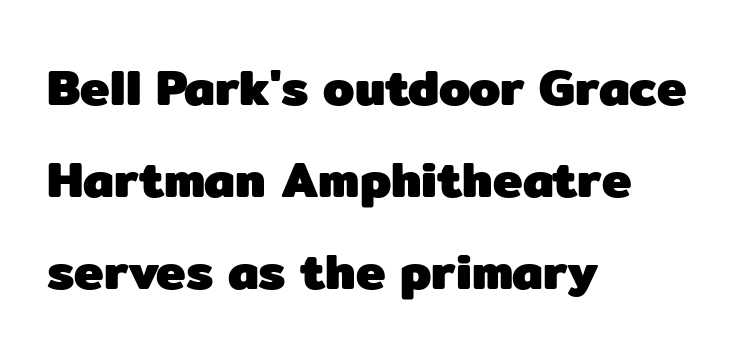
Q: Is the text bold? A: Yes.
Q: Is the text italic (slanted)? A: No, it is upright.
Q: Is the typeface a serif or a sans-serif typeface? A: Sans-serif.
Q: Is the text underlined? A: No.
Q: How is the paragraph aligned? A: Left-aligned.
Q: Is the spacing between letters normal or unusually wide? A: Normal.
Q: Width (condensed, normal, or wide)? A: Normal.
Q: Stroke contrast? A: Low.
Q: x-height? A: Medium.
Q: Monospaced? A: No.
